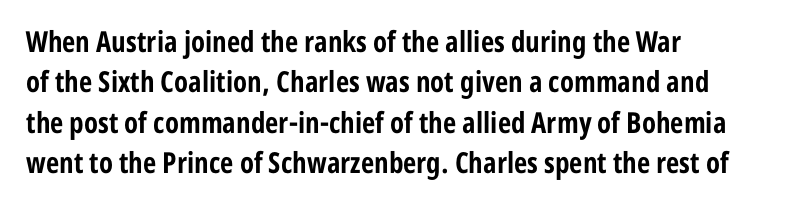
The image shows 29 px bold, condensed sans-serif type, upright; set left-aligned, normal line spacing (1.39x), normal letter spacing, not underlined; low stroke contrast and a medium x-height.
